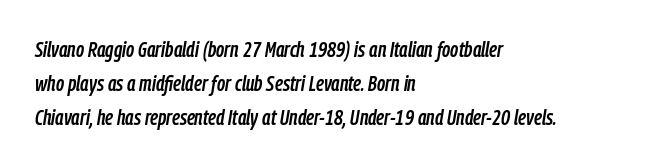
The image shows 22 px text type, italic (leaning right); set left-aligned, normal line spacing (1.55x), normal letter spacing, not underlined.
